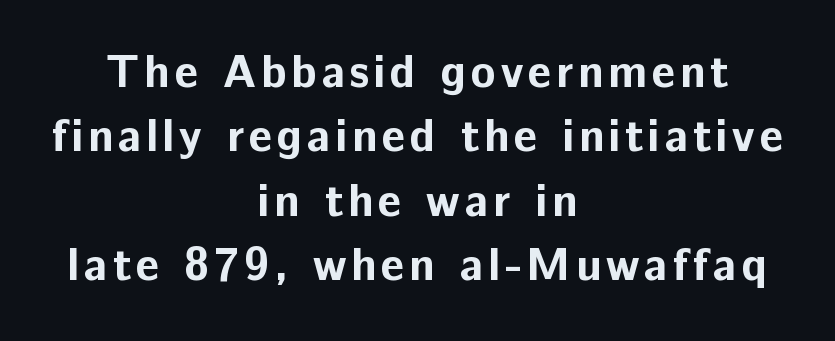
Q: Is the text bold? A: Yes.
Q: Is the text italic (slanted)? A: No, it is upright.
Q: Is the typeface a serif or a sans-serif typeface? A: Sans-serif.
Q: Is the text underlined? A: No.
Q: How is the paragraph aligned? A: Centered.
Q: Is the spacing between lines tight, normal or loose? A: Normal.
Q: Width (condensed, normal, or wide)? A: Normal.
Q: Stroke contrast? A: Low.
Q: x-height? A: Medium.
Q: Monospaced? A: No.
